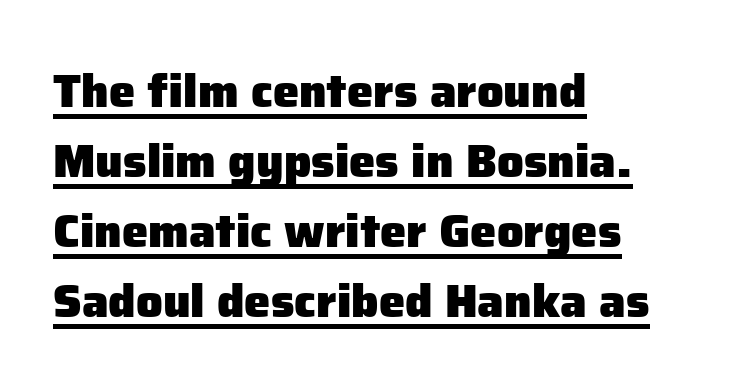
Stroke thickness is high; the sample reads as a true bold. What's the leading like? Ordinary, nothing unusual. A student would call this left alignment; a typographer would say flush left, rag right. What kind of face is this? One without serifs — a sans. The line texture is even and compact thanks to regular tracking. The passage shown is typed in a proportional face where columns would drift.
